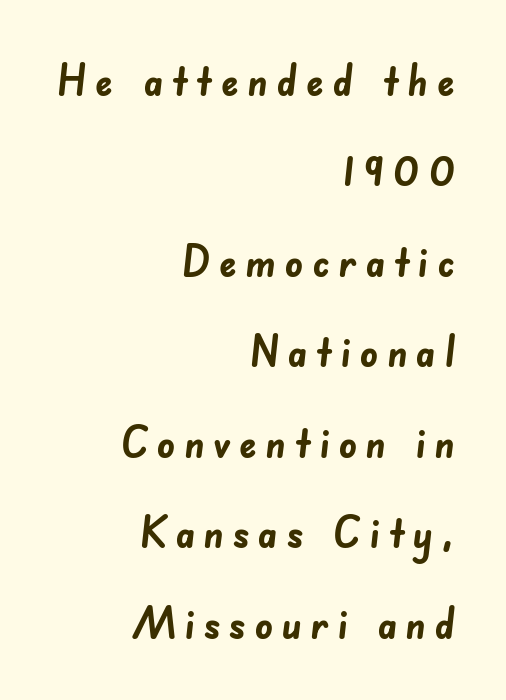
How would I describe the line gaps? Wide and relaxed. Every letter is thick-stroked: bold, no question. Observe the absence of serifs on each vertical stroke in this sample. The face used here is proportionally spaced, like ordinary book or web type. A bare baseline throughout the passage. A flush-right, rag-left setting is used for this passage.
